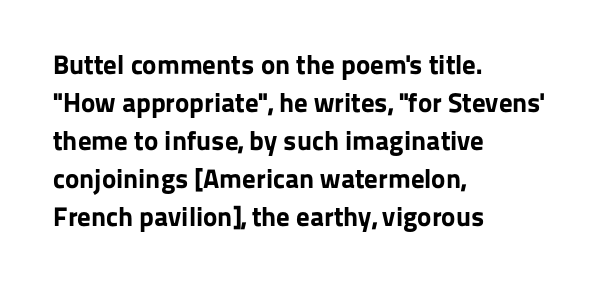
The image shows 27 px bold type, upright; set left-aligned, normal line spacing (1.41x), normal letter spacing, not underlined.
